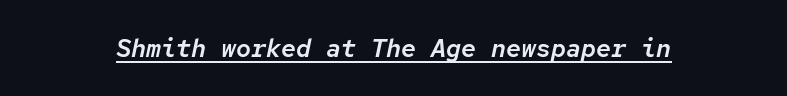
The passage shown leans; its letterforms are oblique. Honestly, the letter spacing is just normal — you wouldn't notice it. This is underlined copy, the kind a proofreader might mark for attention.
